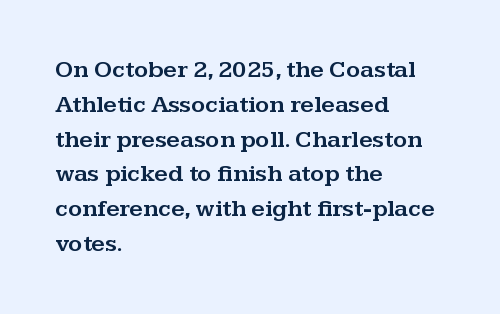
The image shows 24 px text type, upright; set left-aligned, normal line spacing (1.45x), normal letter spacing, not underlined.
